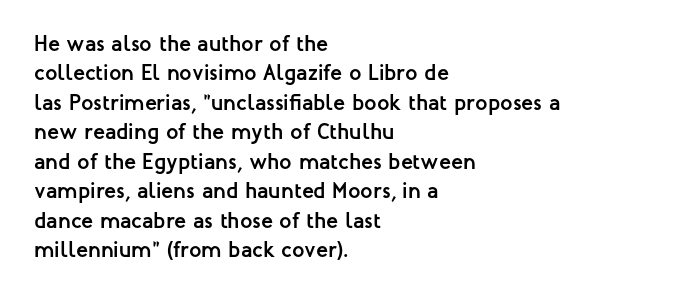
Q: Is the text bold? A: Yes.
Q: Is the text italic (slanted)? A: No, it is upright.
Q: Is the text underlined? A: No.
Q: How is the paragraph aligned? A: Left-aligned.
Q: Is the spacing between letters normal or unusually wide? A: Normal.
Q: Is the spacing between lines tight, normal or loose? A: Normal.
